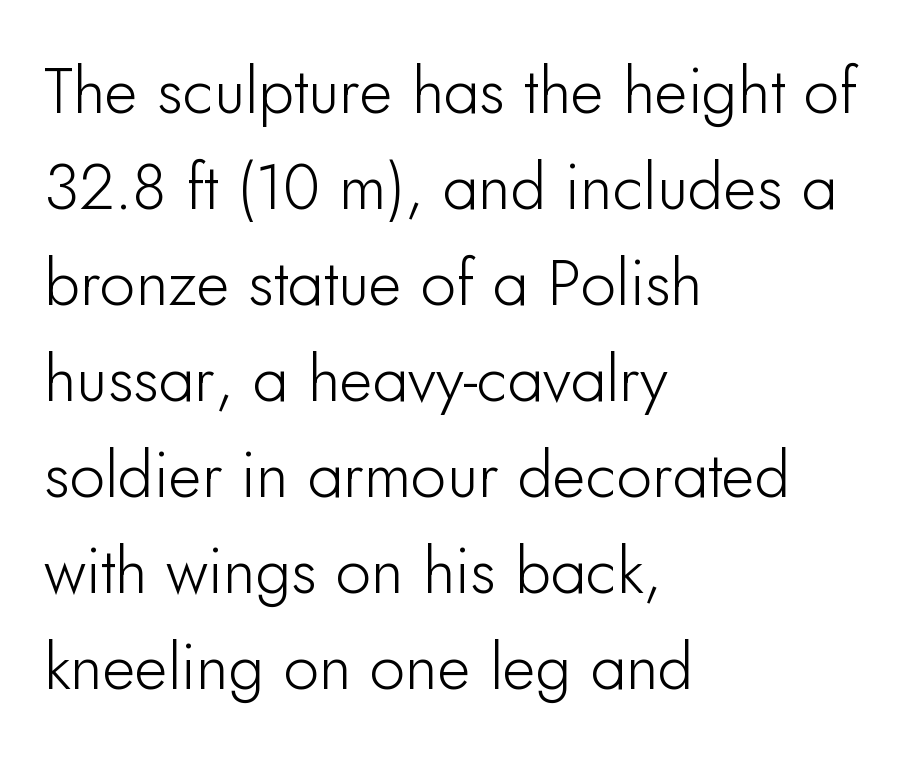
{"serif": "no", "italic": "no", "width": "normal", "stroke_contrast": "low", "x_height": "small", "monospaced": "no", "underline": "no", "align": "left", "line_spacing": "normal", "line_spacing_ratio": 1.5, "letter_spacing": "normal", "letter_spacing_em": 0.0, "glyph_px": 64}
